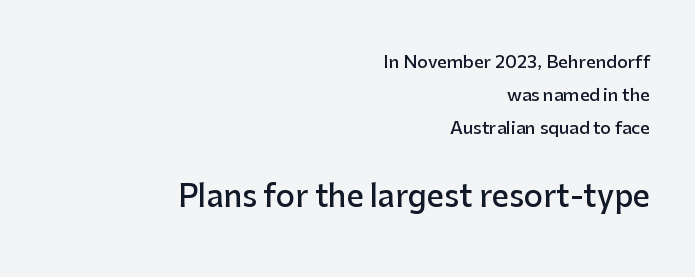
{"serif": "no", "italic": "no", "bold": "semi", "weight": "semibold", "width": "normal", "stroke_contrast": "low", "x_height": "medium", "monospaced": "no", "underline": "no", "align": "right", "line_spacing": "loose", "line_spacing_ratio": 1.93, "letter_spacing": "normal", "letter_spacing_em": 0.0, "larger_block": "second", "size_ratio": 1.76, "glyph_px": 30}
